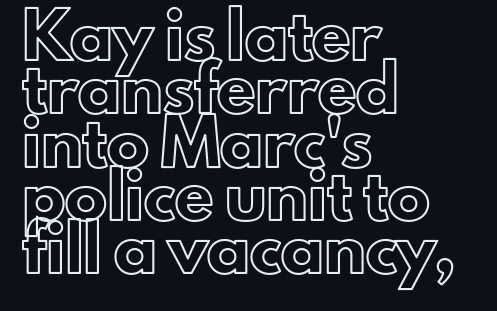
Q: Is the text italic (slanted)? A: No, it is upright.
Q: Is the text underlined? A: No.
Q: How is the paragraph aligned? A: Left-aligned.
Q: Is the spacing between letters normal or unusually wide? A: Normal.
Q: Is the spacing between lines tight, normal or loose? A: Normal.
Q: Width (condensed, normal, or wide)? A: Normal.
Q: x-height? A: Small.
Q: Monospaced? A: No.
